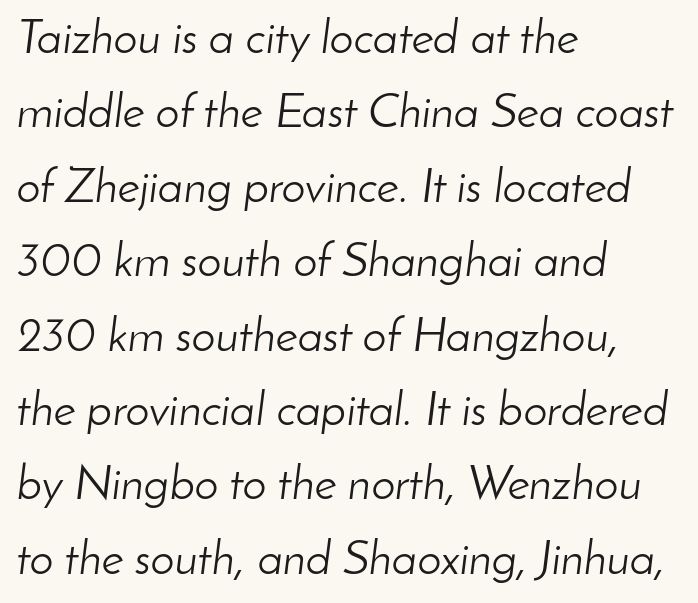
The strokes are not fattened; the text isn't bold. Nobody touched the tracking dial on this one. One glance says typical: line gaps are just what's usual. Character widths vary here, with narrow letters taking less room than wide ones. The compositor pushed each line to the left boundary. The words here are not underlined.
